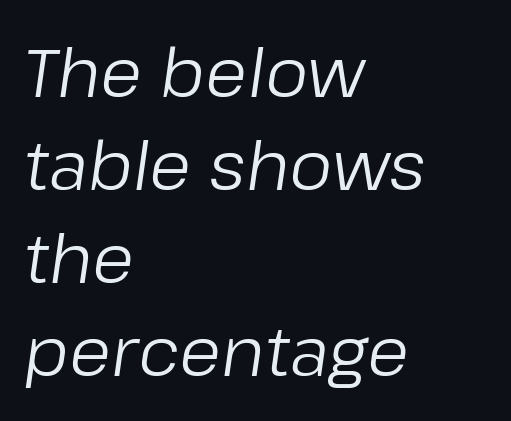
Q: Is the text bold? A: No.
Q: Is the text italic (slanted)? A: Yes, it leans right by about 8 degrees.
Q: Is the text underlined? A: No.
Q: How is the paragraph aligned? A: Left-aligned.
Q: Is the spacing between letters normal or unusually wide? A: Normal.
Q: Is the spacing between lines tight, normal or loose? A: Normal.
Q: Width (condensed, normal, or wide)? A: Normal.
Q: Stroke contrast? A: Low.
Q: x-height? A: Medium.
Q: Monospaced? A: No.
